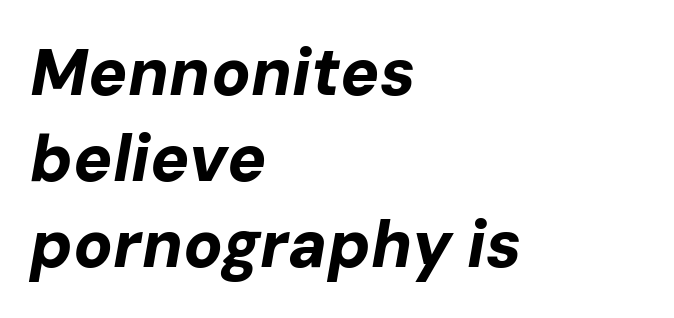
Q: Is the text bold? A: Yes.
Q: Is the text italic (slanted)? A: Yes, it leans right by about 10 degrees.
Q: Is the text underlined? A: No.
Q: How is the paragraph aligned? A: Left-aligned.
Q: Is the spacing between letters normal or unusually wide? A: Normal.
Q: Is the spacing between lines tight, normal or loose? A: Normal.
Q: Width (condensed, normal, or wide)? A: Normal.
Q: Stroke contrast? A: Low.
Q: x-height? A: Medium.
Q: Monospaced? A: No.
